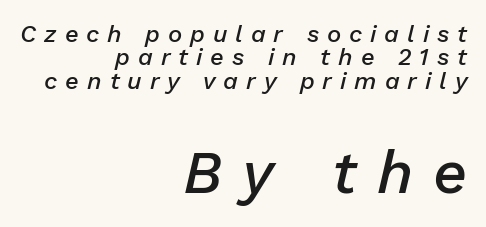
{"italic": "yes", "lean": "right", "slant_degrees": 13, "bold": "semi", "weight": "semibold", "width": "normal", "stroke_contrast": "low", "x_height": "medium", "monospaced": "no", "underline": "no", "align": "right", "line_spacing": "tight", "line_spacing_ratio": 0.97, "letter_spacing": "wide", "letter_spacing_em": 0.33, "larger_block": "second", "size_ratio": 2.5, "glyph_px": 60}
